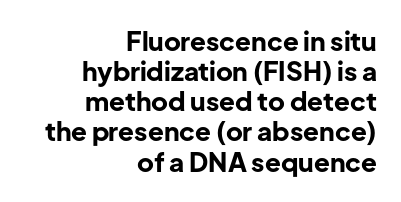
Q: Is the text bold? A: Yes.
Q: Is the text italic (slanted)? A: No, it is upright.
Q: Is the text underlined? A: No.
Q: How is the paragraph aligned? A: Right-aligned.
Q: Is the spacing between letters normal or unusually wide? A: Normal.
